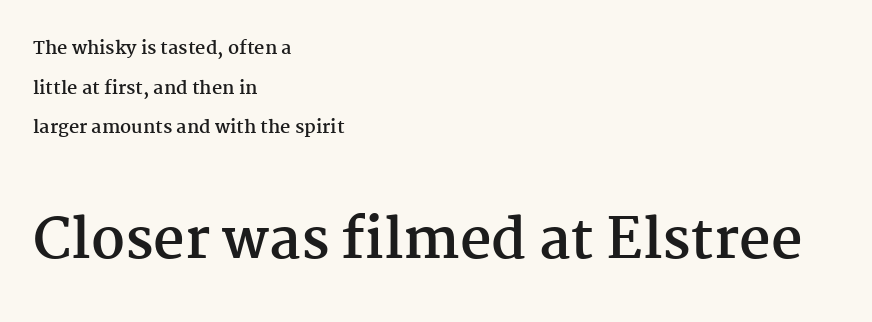
The image shows 55 px semibold serif type, upright; set left-aligned, loose line spacing (2.2x), normal letter spacing, not underlined; the second (bottom) block is 3.06x larger; medium stroke contrast and a medium x-height.
